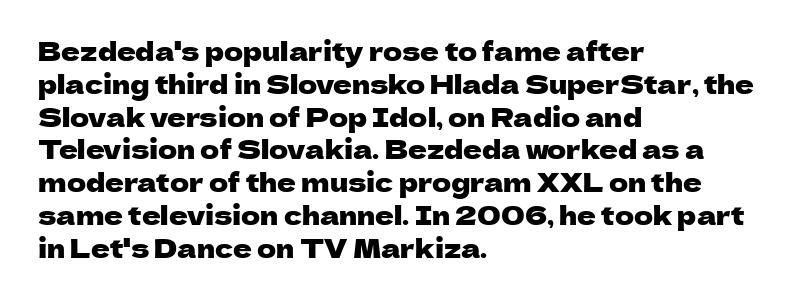
Each new line begins a customary step beneath the previous one. The passage shown is not underscored anywhere. Unlike italic type, these characters show no tilt at all. Casual observation: everything's shoved over to the left.
